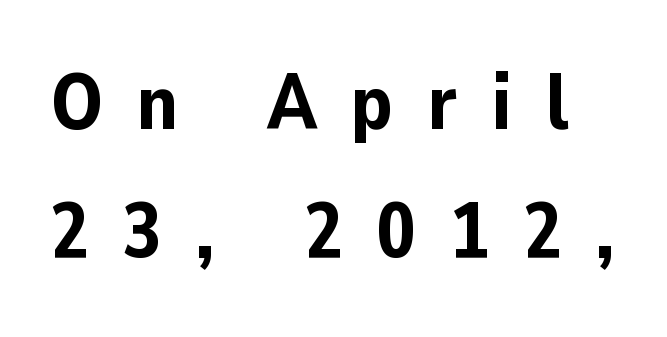
The letters stand upright; this is a roman face. Weight check: bold — yes, fully. You could not count columns in this text — the font is proportionally spaced. Unlike a traditional serif, this face leaves its strokes unadorned. The specimen omits any rule beneath the text block's lines. The tracking reads as deliberately expanded to a designer's eye.
